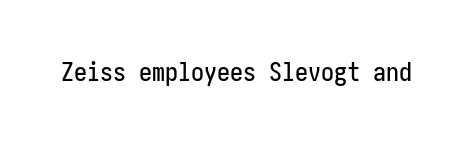
{"italic": "no", "underline": "no", "letter_spacing": "normal", "letter_spacing_em": 0.0, "glyph_px": 26}
